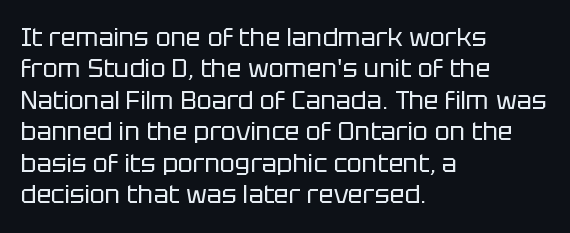
The image shows 25 px text type, upright; set left-aligned, normal line spacing (1.26x), normal letter spacing, not underlined.
